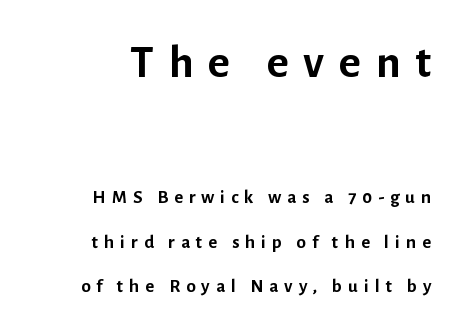
The rendering uses a bold face; every stroke is thick and dark. Honestly, the letter spacing is so wide it's the main thing you notice. The space beneath each line is pristine and unruled. What kind of face is this? One without serifs — a sans. Two sizes are in play, and the larger belongs to the first block. Tall strokes in this sample are plumb rather than angled.
